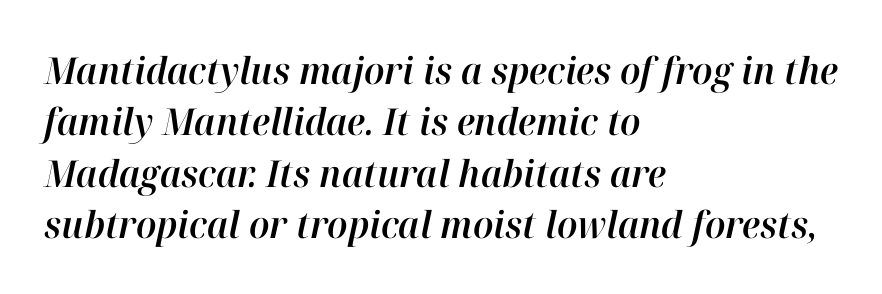
Line beginnings align vertically; line endings do not. How would I describe the line gaps? Plain and ordinary. Between one letter and the next there's only the usual sliver of space. The words here are not underlined. These lines are rendered in a variable-pitch font.
